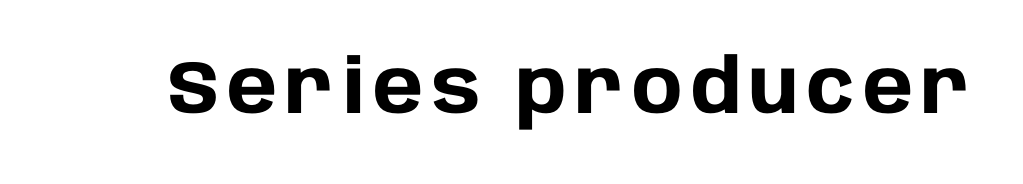
{"serif": "no", "italic": "no", "bold": "yes", "weight": "heavy", "width": "normal", "stroke_contrast": "low", "x_height": "large", "monospaced": "no", "underline": "no", "glyph_px": 75}
